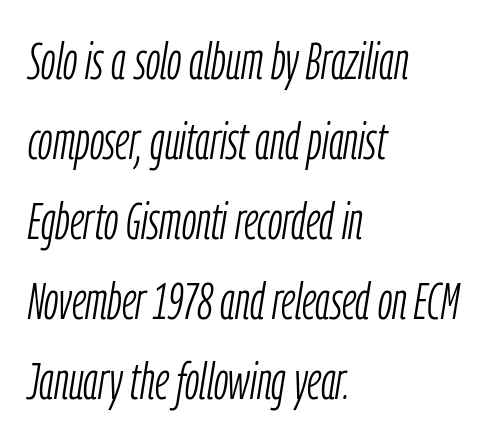
{"italic": "yes", "lean": "right", "slant_degrees": 9, "bold": "no", "weight": "light", "width": "condensed", "stroke_contrast": "low", "x_height": "medium", "monospaced": "no", "underline": "no", "align": "left", "line_spacing": "normal", "line_spacing_ratio": 1.54, "letter_spacing": "normal", "letter_spacing_em": 0.0, "glyph_px": 52}
